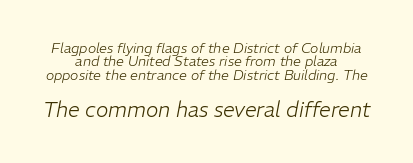
The image shows 21 px text type, italic (leaning right); set tight line spacing (0.96x), normal letter spacing, not underlined; the second (bottom) block is 1.5x larger.
